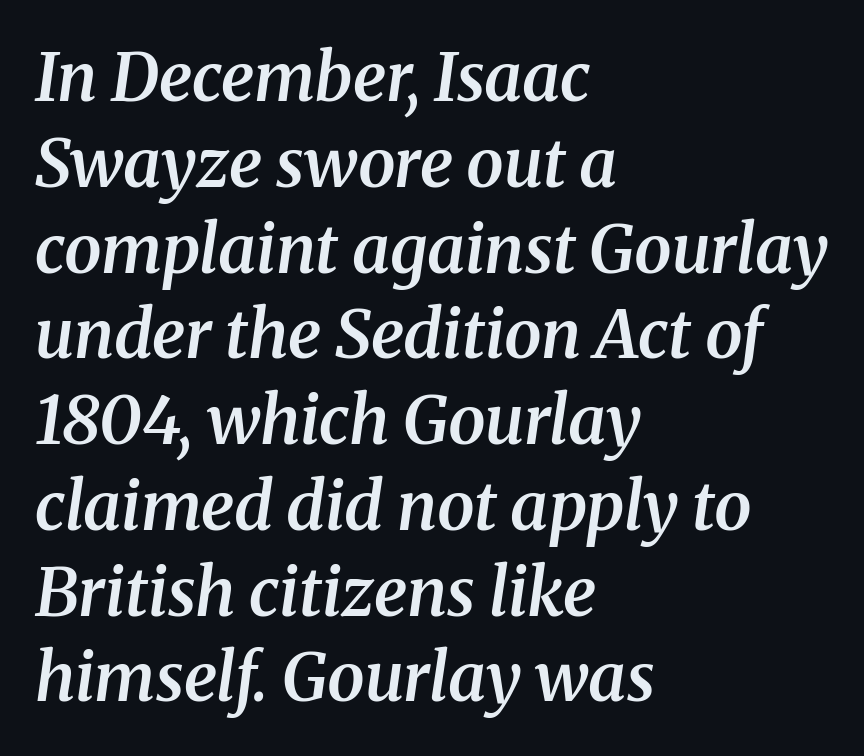
{"serif": "yes", "italic": "yes", "lean": "right", "slant_degrees": 8, "bold": "semi", "weight": "semibold", "width": "normal", "stroke_contrast": "medium", "x_height": "medium", "monospaced": "no", "underline": "no", "align": "left", "line_spacing": "normal", "line_spacing_ratio": 1.28, "letter_spacing": "normal", "letter_spacing_em": 0.0, "glyph_px": 67}
